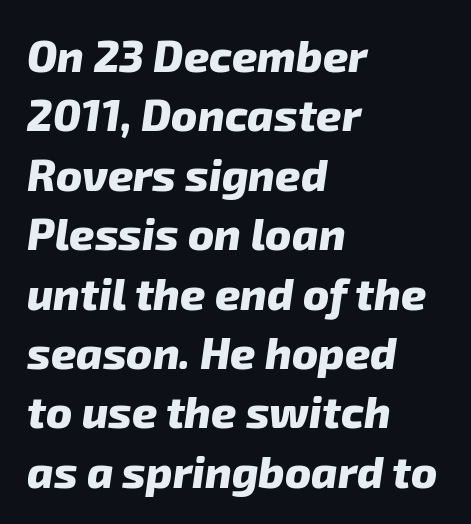
Q: Is the text bold? A: Yes.
Q: Is the typeface a serif or a sans-serif typeface? A: Sans-serif.
Q: Is the text underlined? A: No.
Q: How is the paragraph aligned? A: Left-aligned.
Q: Is the spacing between letters normal or unusually wide? A: Normal.
Q: Is the spacing between lines tight, normal or loose? A: Normal.
Q: Width (condensed, normal, or wide)? A: Normal.
Q: Stroke contrast? A: Low.
Q: x-height? A: Medium.
Q: Monospaced? A: No.
